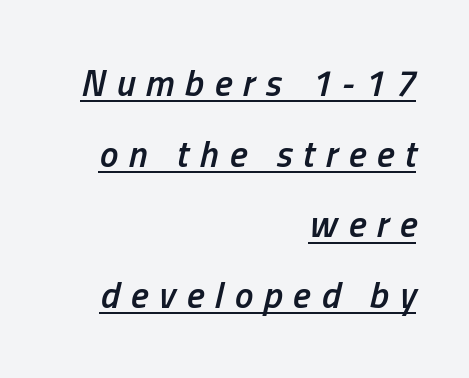
The image shows 37 px semibold, condensed type, italic (leaning right); set right-aligned, loose line spacing (1.91x), unusually wide letter spacing (+0.29 em), underlined; low stroke contrast and a medium x-height.
